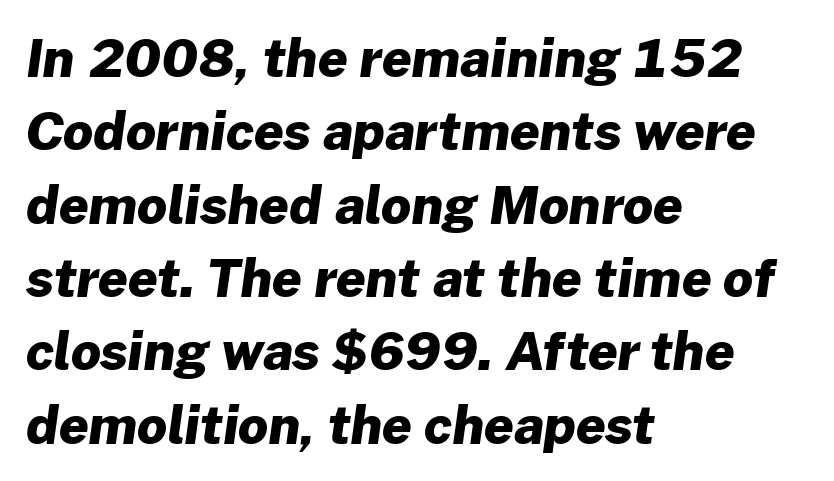
The image shows 52 px heavy sans-serif type; set left-aligned, normal line spacing (1.41x), normal letter spacing, not underlined; low stroke contrast and a medium x-height.
